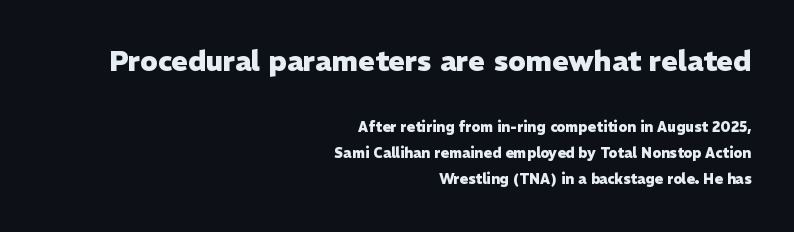
Q: Is the text bold? A: Yes.
Q: Is the text italic (slanted)? A: No, it is upright.
Q: Is the typeface a serif or a sans-serif typeface? A: Sans-serif.
Q: Is the text underlined? A: No.
Q: How is the paragraph aligned? A: Right-aligned.
Q: Is the spacing between letters normal or unusually wide? A: Normal.
Q: Which block of text is set in a larger size, the first (top) or the second (bottom)? A: The first (top) one.
Q: Width (condensed, normal, or wide)? A: Normal.
Q: Stroke contrast? A: Low.
Q: x-height? A: Medium.
Q: Monospaced? A: No.
